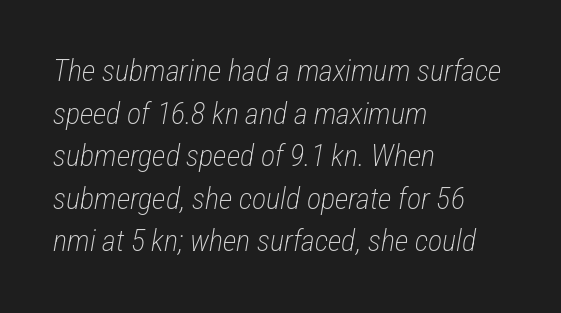
The image shows 30 px light, condensed type, italic (leaning right); set left-aligned, normal line spacing (1.42x), normal letter spacing, not underlined; low stroke contrast and a medium x-height.
